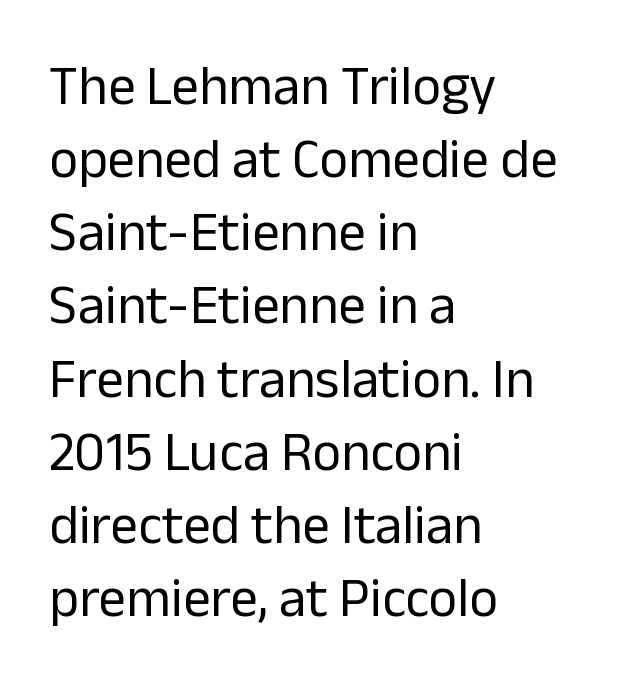
{"serif": "no", "italic": "no", "bold": "no", "weight": "regular", "width": "normal", "stroke_contrast": "low", "x_height": "medium", "monospaced": "no", "underline": "no", "align": "left", "line_spacing": "normal", "line_spacing_ratio": 1.33, "letter_spacing": "normal", "letter_spacing_em": 0.0, "glyph_px": 55}
